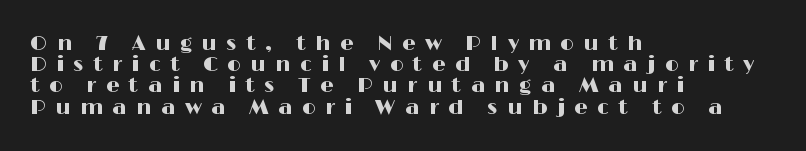
Posture: vertical. There is plenty of visible air inserted between adjacent glyphs. The baseline area is clear. The rendering uses a small line-height, squeezing the rows. Line starts are locked; line ends wander.
